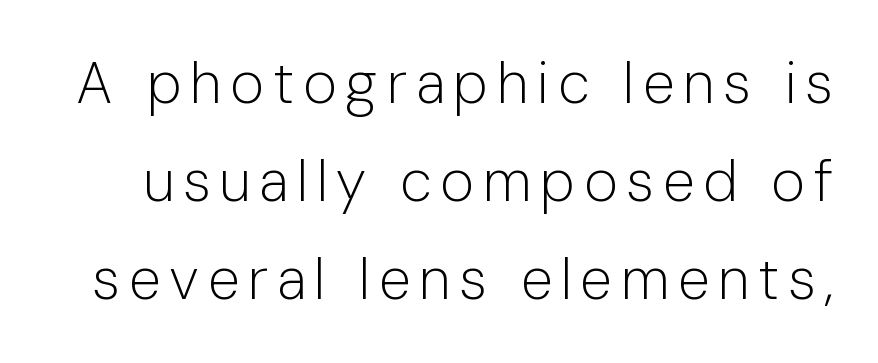
{"serif": "no", "italic": "no", "bold": "no", "weight": "light", "width": "normal", "stroke_contrast": "low", "x_height": "medium", "monospaced": "no", "underline": "no", "line_spacing": "normal", "line_spacing_ratio": 1.69, "glyph_px": 58}
